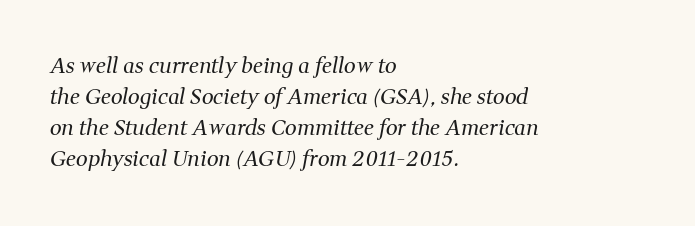
The image shows 21 px text type, italic (leaning right); set left-aligned, normal line spacing (1.47x), normal letter spacing, not underlined.
